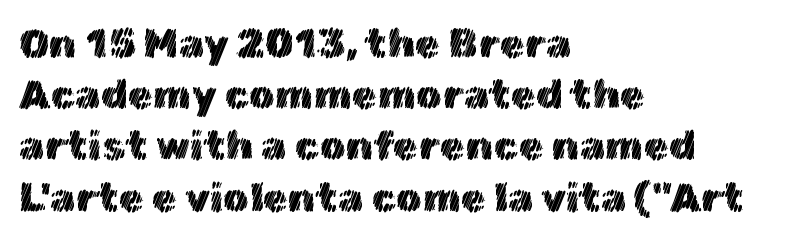
The image shows 41 px text type, upright; set left-aligned, normal line spacing (1.25x), normal letter spacing, not underlined; a medium x-height.
